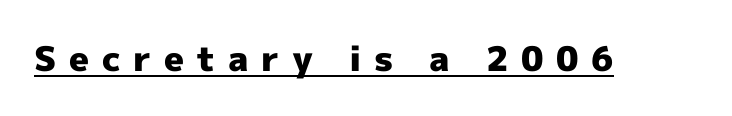
The image shows 34 px heavy sans-serif type, upright; set unusually wide letter spacing (+0.37 em), underlined; a medium x-height.
